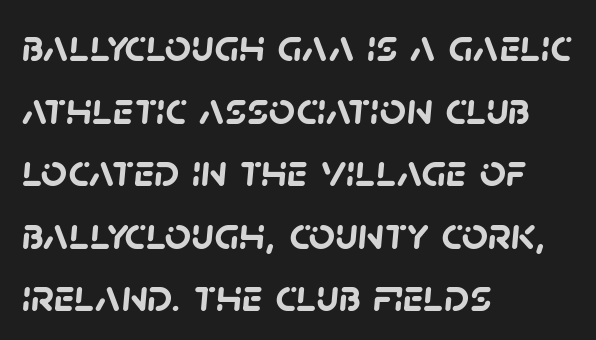
{"serif": "no", "bold": "yes", "weight": "semibold", "width": "normal", "stroke_contrast": "low", "x_height": "large", "monospaced": "no", "underline": "no", "align": "left", "line_spacing": "normal", "line_spacing_ratio": 1.36, "letter_spacing": "normal", "letter_spacing_em": 0.0, "glyph_px": 46}
